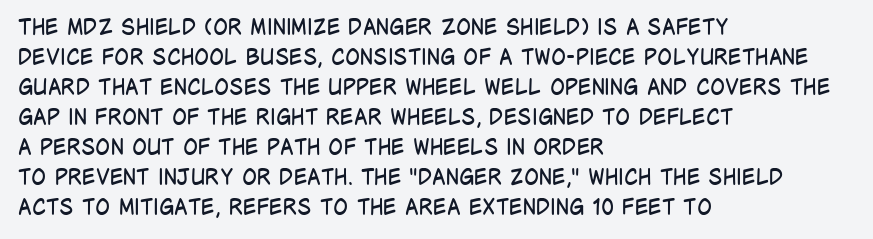
Reading down the column, the eye jumps a familiar distance to each next line. Left-aligned paragraph, ragged on the right. Check under the words: just untouched page. Nope, not italic — everything's standing straight.
